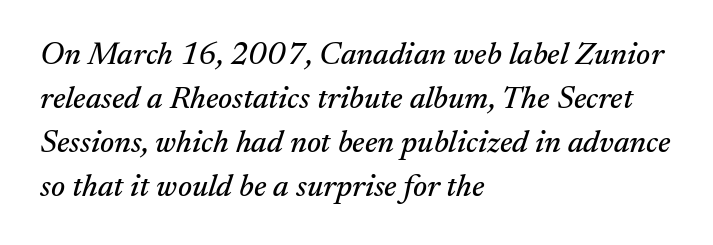
{"serif": "yes", "italic": "yes", "lean": "right", "slant_degrees": 17, "width": "normal", "stroke_contrast": "medium", "x_height": "small", "monospaced": "no", "underline": "no", "align": "left", "line_spacing": "normal", "line_spacing_ratio": 1.37, "letter_spacing": "normal", "letter_spacing_em": 0.0, "glyph_px": 32}
